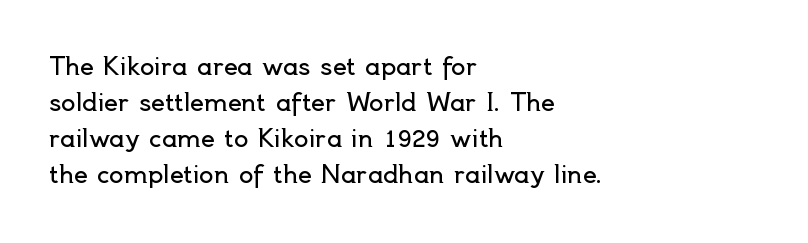
There is no visible air inserted between adjacent glyphs. The rendering anchors every line to the left-hand side. Counters stay open thanks to moderate or lighter strokes. Is there much room between lines? A standard amount, neither cramped nor airy. Type without underlining.
